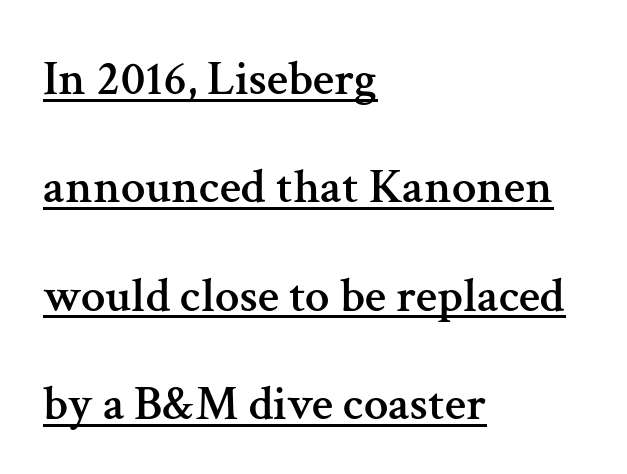
The image shows 49 px serif type, upright; set left-aligned, loose line spacing (2.21x), normal letter spacing, underlined; medium stroke contrast and a medium x-height.
